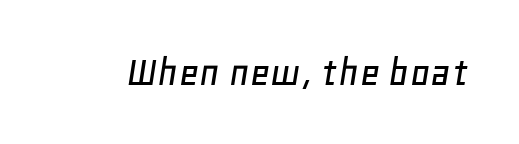
Q: Is the text italic (slanted)? A: Yes, it leans right by about 11 degrees.
Q: Is the text underlined? A: No.
Q: Is the spacing between letters normal or unusually wide? A: Normal.
Q: Width (condensed, normal, or wide)? A: Normal.
Q: Stroke contrast? A: Low.
Q: x-height? A: Large.
Q: Monospaced? A: No.
